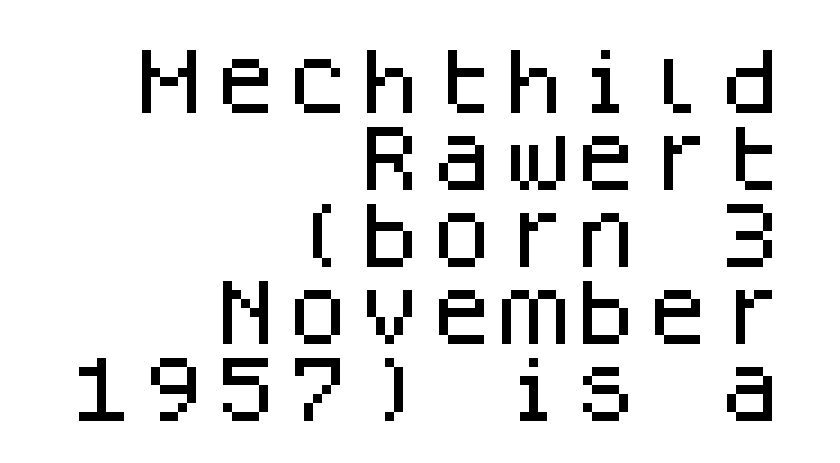
Q: Is the text italic (slanted)? A: No, it is upright.
Q: Is the typeface a serif or a sans-serif typeface? A: Sans-serif.
Q: Is the text underlined? A: No.
Q: How is the paragraph aligned? A: Right-aligned.
Q: Is the spacing between letters normal or unusually wide? A: Normal.
Q: Is the spacing between lines tight, normal or loose? A: Tight.
Q: Width (condensed, normal, or wide)? A: Normal.
Q: Stroke contrast? A: Low.
Q: x-height? A: Large.
Q: Monospaced? A: Yes.
